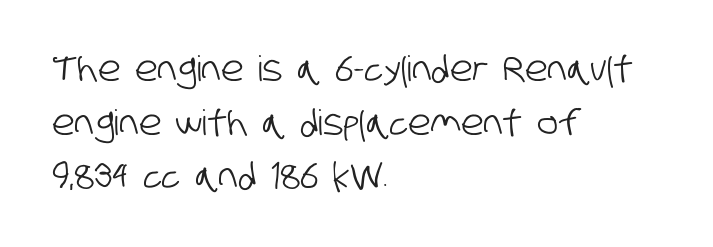
Q: Is the typeface a serif or a sans-serif typeface? A: Sans-serif.
Q: Is the text underlined? A: No.
Q: How is the paragraph aligned? A: Left-aligned.
Q: Is the spacing between letters normal or unusually wide? A: Normal.
Q: Is the spacing between lines tight, normal or loose? A: Normal.
Q: Width (condensed, normal, or wide)? A: Condensed.
Q: Stroke contrast? A: Low.
Q: x-height? A: Large.
Q: Monospaced? A: No.
